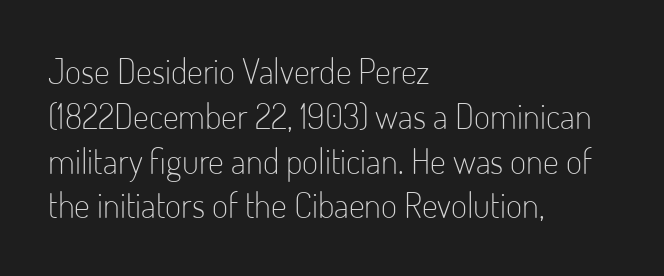
The image shows 35 px light, condensed sans-serif type, upright; set left-aligned, normal line spacing (1.28x), normal letter spacing, not underlined; low stroke contrast and a small x-height.
